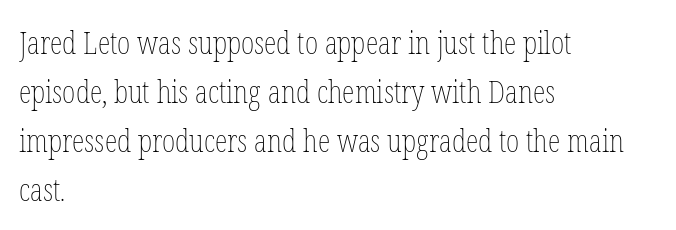
The image shows 32 px thin, condensed type, upright; set left-aligned, normal line spacing (1.53x), normal letter spacing, not underlined; low stroke contrast and a medium x-height.
